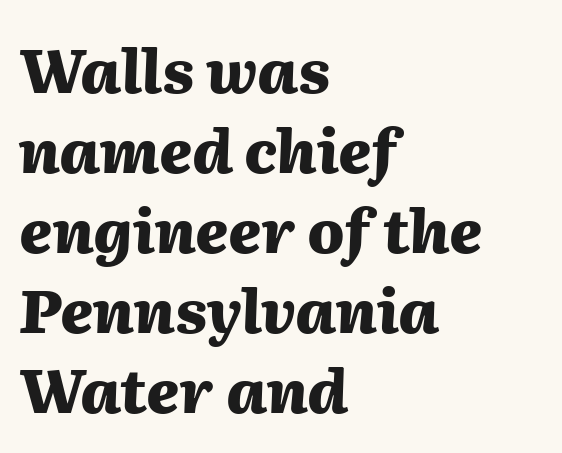
Q: Is the text bold? A: Yes.
Q: Is the text italic (slanted)? A: Yes, it leans right by about 2 degrees.
Q: Is the text underlined? A: No.
Q: How is the paragraph aligned? A: Left-aligned.
Q: Is the spacing between letters normal or unusually wide? A: Normal.
Q: Is the spacing between lines tight, normal or loose? A: Normal.
Q: Width (condensed, normal, or wide)? A: Normal.
Q: Stroke contrast? A: Medium.
Q: x-height? A: Medium.
Q: Monospaced? A: No.
